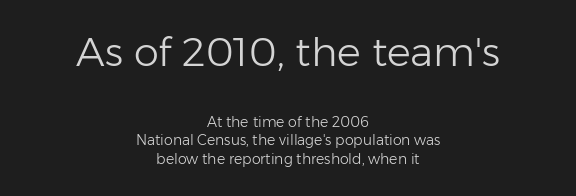
{"serif": "no", "italic": "no", "bold": "no", "weight": "light", "width": "normal", "stroke_contrast": "low", "x_height": "medium", "monospaced": "no", "underline": "no", "align": "center", "line_spacing": "normal", "line_spacing_ratio": 1.34, "letter_spacing": "normal", "letter_spacing_em": 0.0, "larger_block": "first", "size_ratio": 2.86, "glyph_px": 40}
